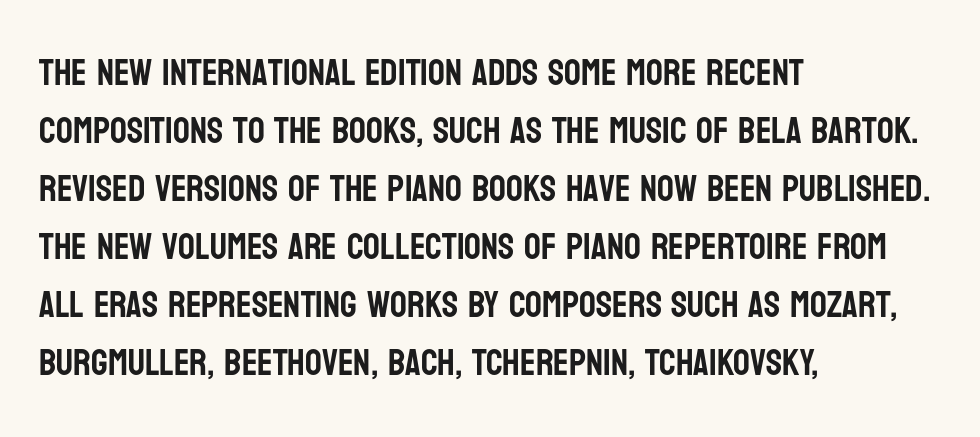
Q: Is the text italic (slanted)? A: No, it is upright.
Q: Is the typeface a serif or a sans-serif typeface? A: Sans-serif.
Q: Is the text underlined? A: No.
Q: How is the paragraph aligned? A: Left-aligned.
Q: Is the spacing between letters normal or unusually wide? A: Normal.
Q: Is the spacing between lines tight, normal or loose? A: Normal.
Q: Width (condensed, normal, or wide)? A: Condensed.
Q: Stroke contrast? A: Low.
Q: x-height? A: Large.
Q: Monospaced? A: No.
